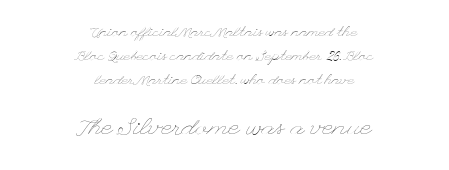
The image shows 24 px text type; set centered, line spacing 1.71x, normal letter spacing, not underlined; the second (bottom) block is 1.71x larger.
